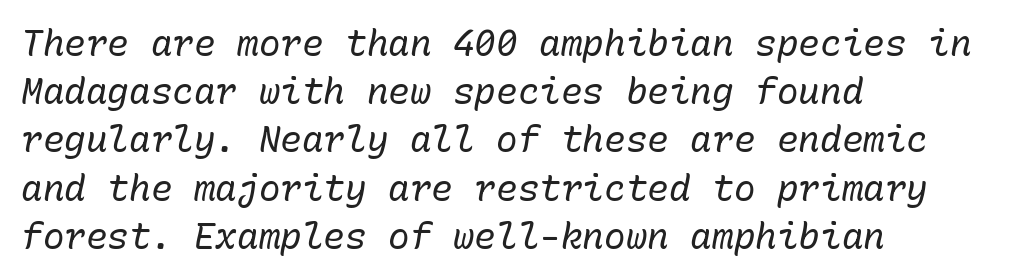
This sample uses an oblique cut, with every glyph tilted off the vertical. Weight: not bold — regular or lighter. Words float on clear page, feet unadorned. The face used here is monospaced, like something from a code editor.
